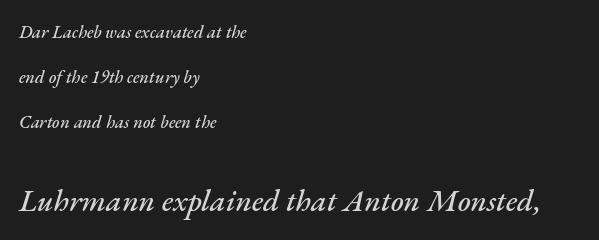
The image shows 31 px text type, italic (leaning right); set left-aligned, loose line spacing (2.5x), normal letter spacing, not underlined; the second (bottom) block is 1.72x larger; medium stroke contrast and a small x-height.
